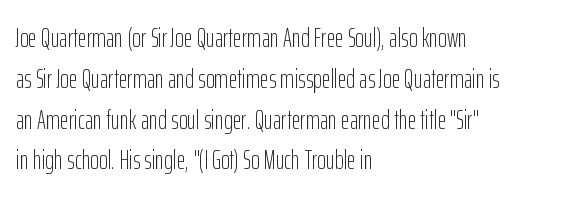
The passage shown stacks its lines at a standard gap. Plain, unruled lines of type. Summary of weight: not heavy and not bold. The rendering keeps characters at their native spacing. Notice how the stems are strictly vertical — no italics here.
